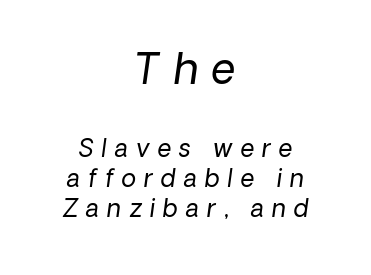
{"serif": "no", "bold": "no", "weight": "regular", "width": "normal", "stroke_contrast": "low", "x_height": "medium", "monospaced": "no", "underline": "no", "align": "center", "line_spacing": "normal", "line_spacing_ratio": 1.26, "letter_spacing": "wide", "letter_spacing_em": 0.33, "larger_block": "first", "size_ratio": 1.75, "glyph_px": 42}
